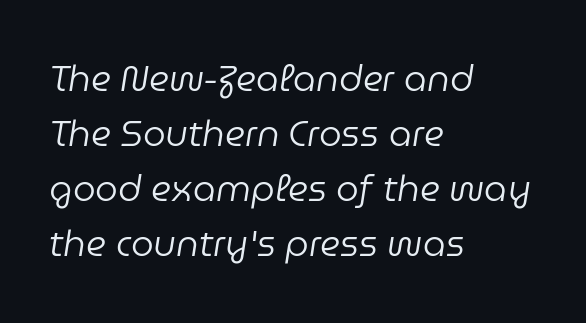
{"italic": "yes", "lean": "right", "slant_degrees": 9, "bold": "no", "weight": "regular", "width": "normal", "stroke_contrast": "low", "x_height": "medium", "monospaced": "no", "underline": "no", "align": "left", "line_spacing": "normal", "line_spacing_ratio": 1.53, "letter_spacing": "normal", "letter_spacing_em": 0.0, "glyph_px": 36}
